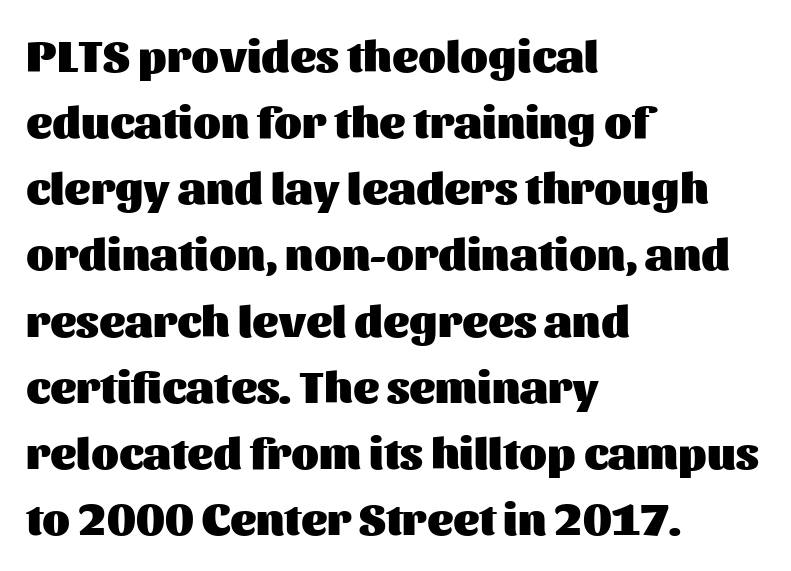
The image shows 45 px heavy sans-serif type, upright; set left-aligned, normal line spacing (1.47x), normal letter spacing, not underlined; medium stroke contrast and a medium x-height.
